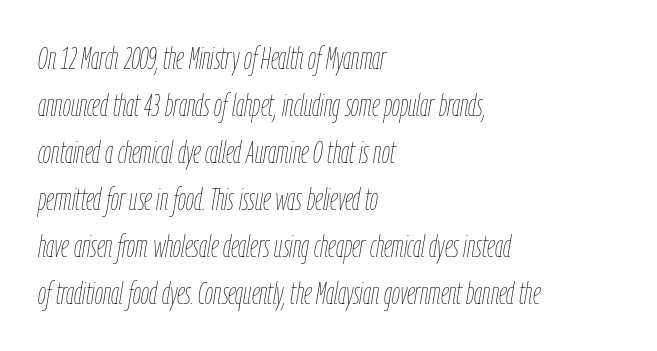
Q: Is the text bold? A: No.
Q: Is the text italic (slanted)? A: Yes, it leans right by about 9 degrees.
Q: Is the text underlined? A: No.
Q: How is the paragraph aligned? A: Left-aligned.
Q: Is the spacing between letters normal or unusually wide? A: Normal.
Q: Is the spacing between lines tight, normal or loose? A: Normal.
Q: Width (condensed, normal, or wide)? A: Condensed.
Q: Stroke contrast? A: Low.
Q: x-height? A: Medium.
Q: Monospaced? A: No.
